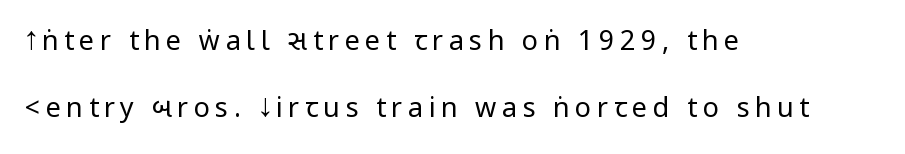
Q: Is the text bold? A: No.
Q: Is the text italic (slanted)? A: No, it is upright.
Q: Is the text underlined? A: No.
Q: How is the paragraph aligned? A: Left-aligned.
Q: Is the spacing between letters normal or unusually wide? A: Unusually wide.
Q: Is the spacing between lines tight, normal or loose? A: Loose.
